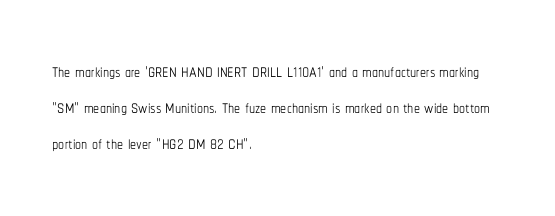
{"italic": "no", "bold": "no", "underline": "no", "align": "left", "line_spacing": "normal", "line_spacing_ratio": 1.49, "letter_spacing": "normal", "letter_spacing_em": 0.0, "glyph_px": 24}
